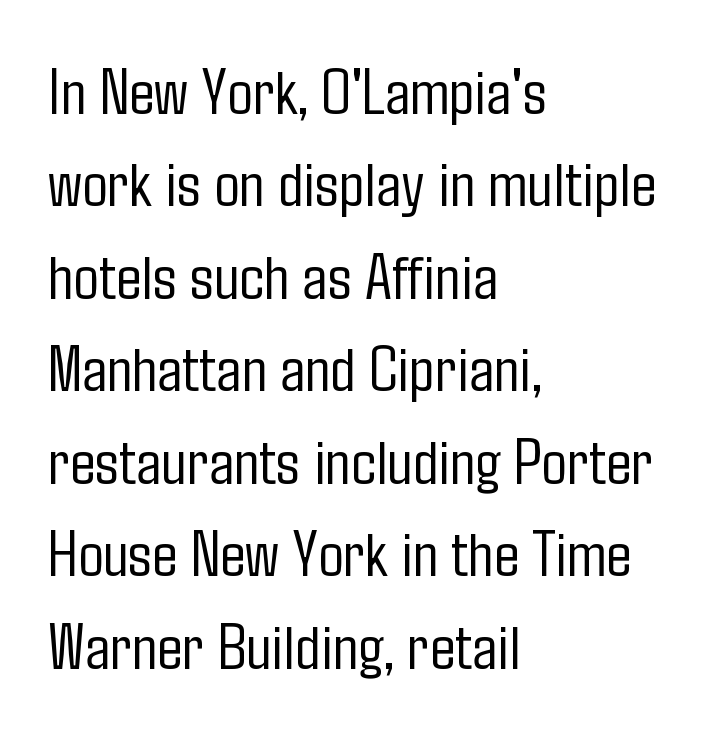
{"serif": "no", "italic": "no", "bold": "no", "weight": "light", "width": "condensed", "stroke_contrast": "low", "x_height": "medium", "monospaced": "no", "underline": "no", "align": "left", "line_spacing": "normal", "line_spacing_ratio": 1.38, "letter_spacing": "normal", "letter_spacing_em": 0.0, "glyph_px": 67}
